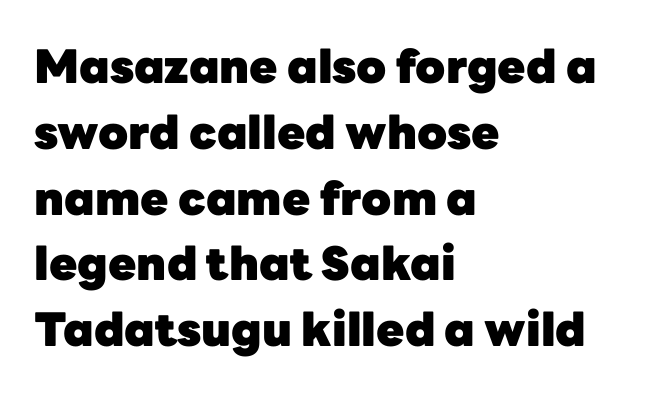
{"serif": "no", "italic": "no", "bold": "yes", "weight": "heavy", "width": "normal", "stroke_contrast": "low", "x_height": "medium", "monospaced": "no", "underline": "no", "align": "left", "line_spacing": "normal", "line_spacing_ratio": 1.43, "letter_spacing": "normal", "letter_spacing_em": 0.0, "glyph_px": 46}
